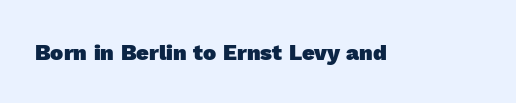
The image shows 22 px bold type; set normal letter spacing, not underlined.
